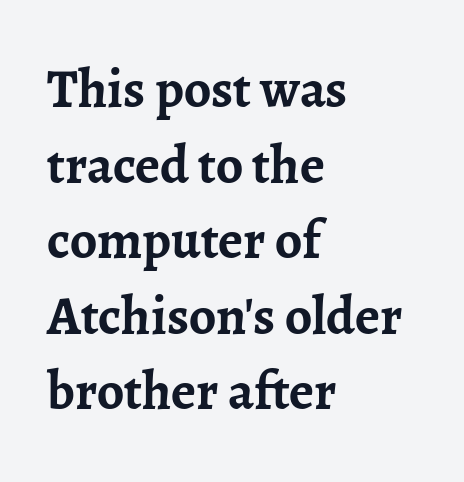
The passage shown is typed in a proportional face where columns would drift. Reading down the block, your eye returns to a fixed left position each line. In terms of leading, this rendering sits right in the middle. The string is rendered with underlining switched off. Note: serifs present on the glyphs.
